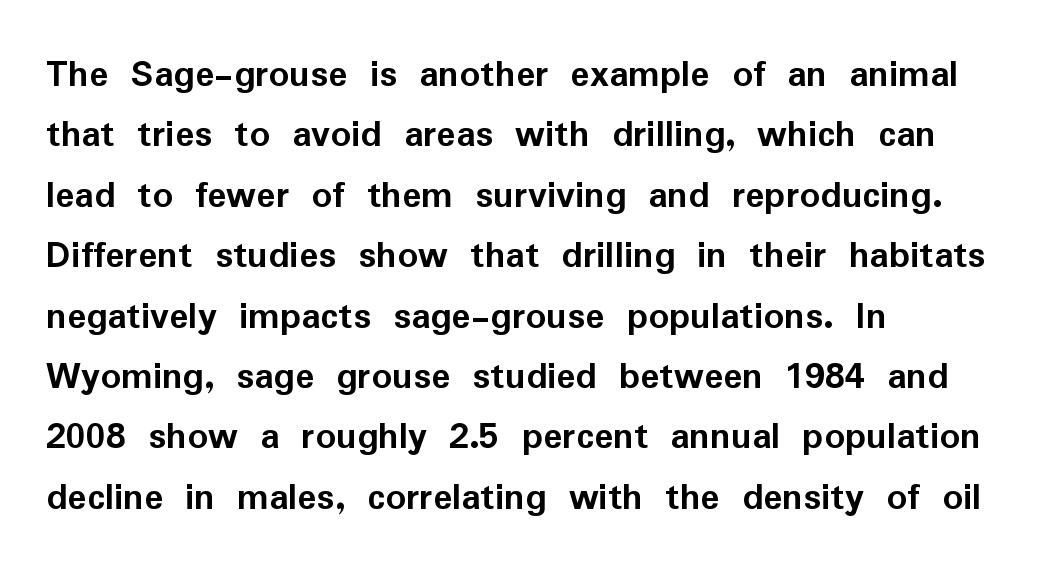
The image shows 40 px semibold sans-serif type, upright; set left-aligned, normal line spacing (1.51x), normal letter spacing, not underlined; low stroke contrast and a medium x-height.
